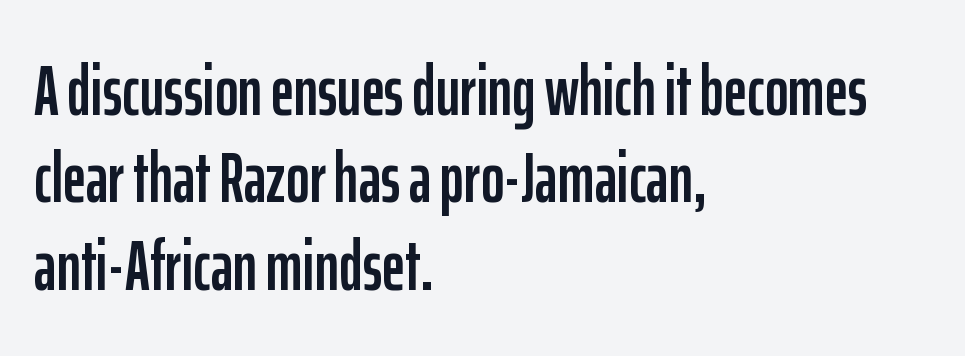
{"serif": "no", "italic": "no", "width": "condensed", "stroke_contrast": "low", "x_height": "medium", "monospaced": "no", "underline": "no", "align": "left", "line_spacing_ratio": 1.23, "letter_spacing": "normal", "letter_spacing_em": 0.0, "glyph_px": 71}
